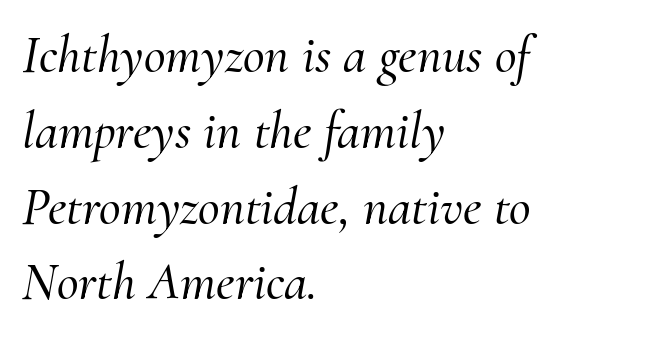
{"serif": "yes", "italic": "yes", "lean": "right", "slant_degrees": 10, "width": "normal", "stroke_contrast": "medium", "x_height": "small", "monospaced": "no", "underline": "no", "align": "left", "line_spacing": "normal", "line_spacing_ratio": 1.43, "letter_spacing": "normal", "letter_spacing_em": 0.0, "glyph_px": 53}
